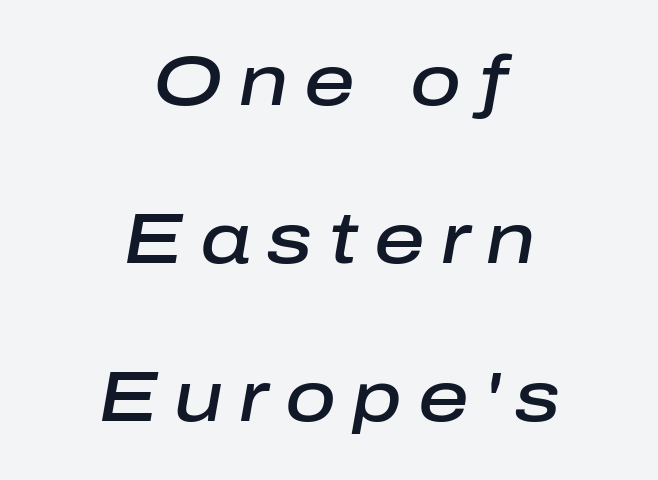
Horizontal alignment here is central, giving a formal, balanced look. Tall strokes in this sample are angled rather than plumb. Each glyph is drawn with semibold strokes, heavier than normal yet not fully bold. Note the varied advance widths — an 'i' is clearly narrower than an 'm'. This sample uses expanded letter spacing, leaving extra air between glyphs.
